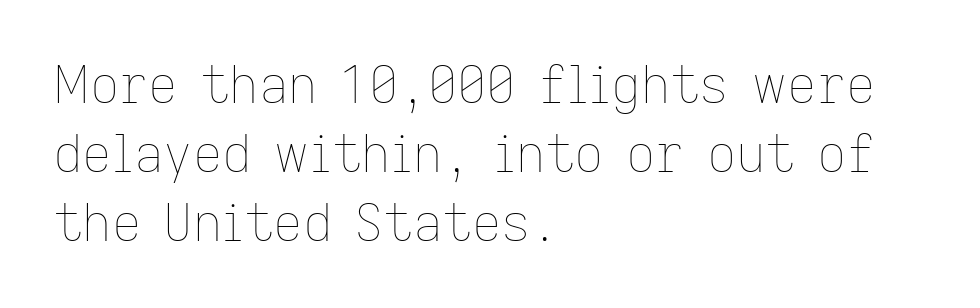
{"italic": "no", "bold": "no", "weight": "thin", "width": "normal", "stroke_contrast": "low", "x_height": "medium", "monospaced": "no", "underline": "no", "align": "left", "line_spacing": "normal", "line_spacing_ratio": 1.35, "letter_spacing": "normal", "letter_spacing_em": 0.0, "glyph_px": 51}
